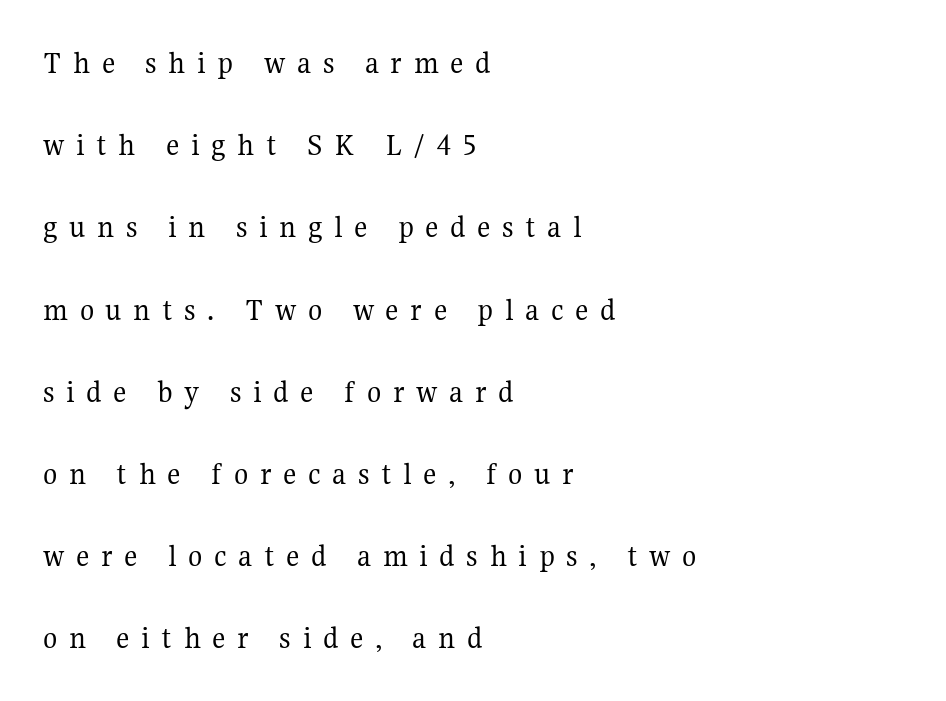
{"serif": "yes", "italic": "no", "bold": "no", "weight": "regular", "width": "normal", "stroke_contrast": "medium", "x_height": "medium", "monospaced": "no", "underline": "no", "align": "left", "line_spacing": "loose", "line_spacing_ratio": 2.49, "letter_spacing": "wide", "letter_spacing_em": 0.35, "glyph_px": 33}
